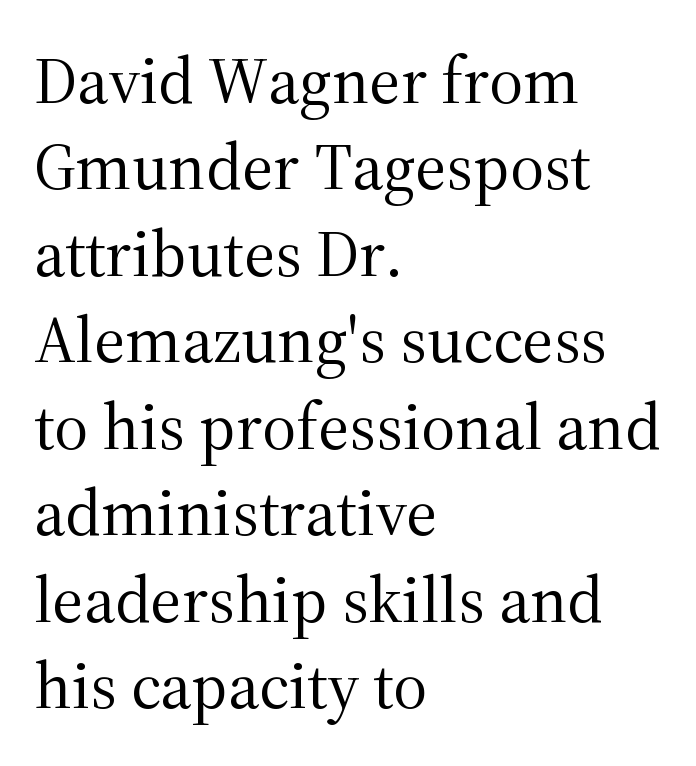
This sample has the flowing, uneven cadence of proportional lettering. Has an underline been added? It has not. The horizontal fit of the characters is conventional and even. The font sits on the lighter half of the weight spectrum, regular included. This sample uses an upright cut, with every glyph sitting square on the baseline.
